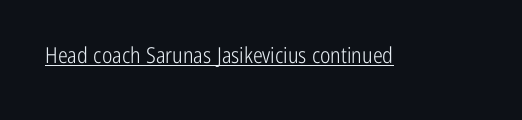
{"italic": "no", "bold": "no", "underline": "yes", "letter_spacing": "normal", "letter_spacing_em": 0.0, "glyph_px": 22}
